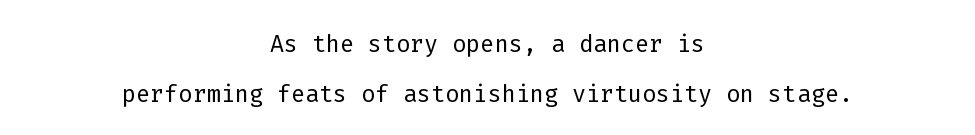
Line starts and ends both wander, symmetrically. The letters sit at their default tracking, neither squeezed nor spread. What's the leading like? Ordinary, nothing unusual. Italic: no, the glyphs are upright roman. This sample has the even, mechanical cadence of fixed-width lettering. Has an underline been added? It has not.
